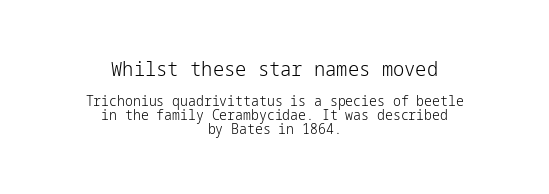
{"italic": "no", "bold": "no", "underline": "no", "align": "center", "line_spacing": "tight", "line_spacing_ratio": 1.03, "letter_spacing": "normal", "letter_spacing_em": 0.0, "larger_block": "first", "size_ratio": 1.43, "glyph_px": 20}
